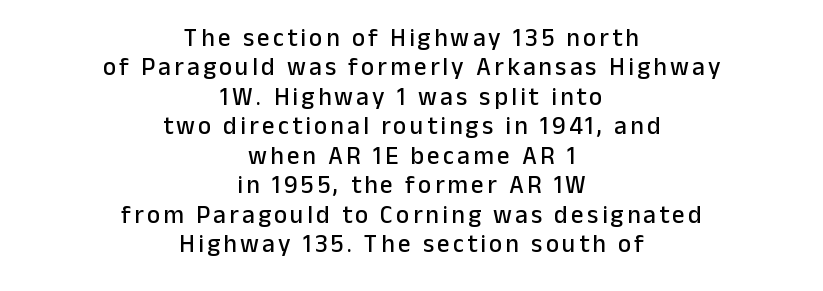
The image shows 25 px text type, upright; set centered, line spacing 1.18x, not underlined.
